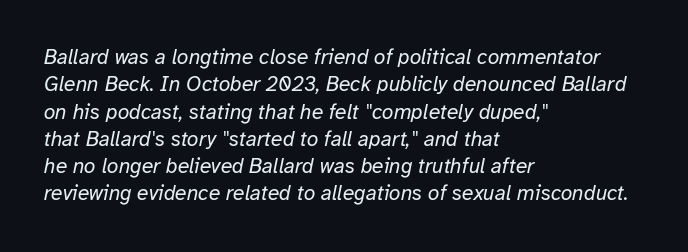
Stem width sits at or under what a default text font uses. The zone under the glyphs is completely vacant. The lines in this sample share a left origin and differ only in where they stop. Posture: slanted. Horizontal bands of white between lines are of average thickness.
